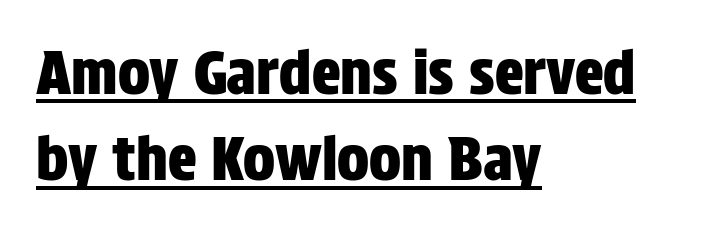
The image shows 60 px condensed sans-serif type, upright; set left-aligned, normal line spacing (1.44x), normal letter spacing, underlined; low stroke contrast and a large x-height.
